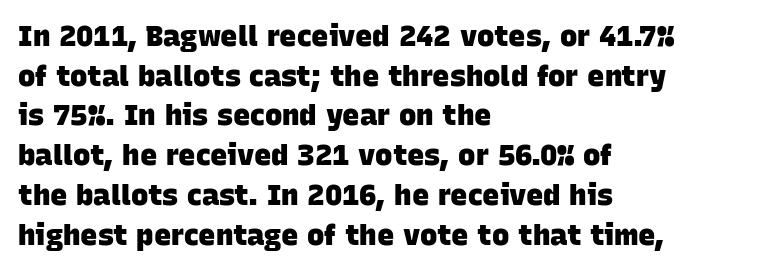
The image shows 29 px heavy sans-serif type; set left-aligned, normal line spacing (1.37x), normal letter spacing, not underlined; low stroke contrast and a large x-height.
